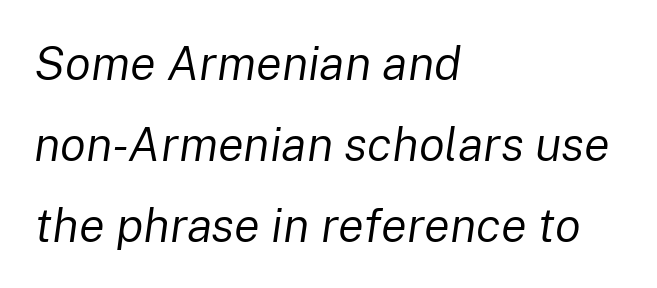
The image shows 48 px regular-weight type, italic (leaning right); set left-aligned, normal line spacing (1.69x), normal letter spacing, not underlined; low stroke contrast and a medium x-height.
